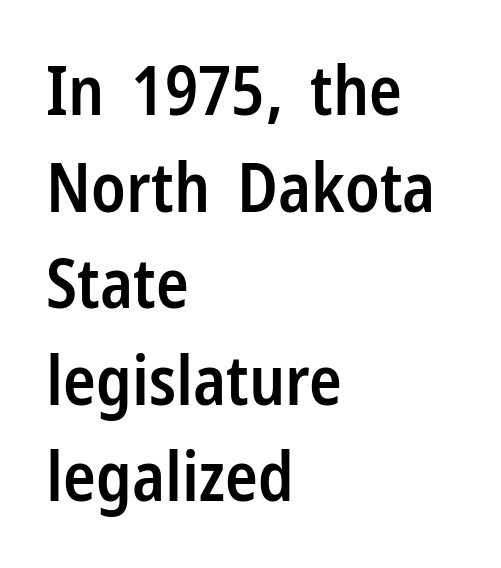
Q: Is the text bold? A: Semi-bold.
Q: Is the text italic (slanted)? A: No, it is upright.
Q: Is the typeface a serif or a sans-serif typeface? A: Sans-serif.
Q: Is the text underlined? A: No.
Q: How is the paragraph aligned? A: Left-aligned.
Q: Is the spacing between letters normal or unusually wide? A: Normal.
Q: Is the spacing between lines tight, normal or loose? A: Normal.
Q: Width (condensed, normal, or wide)? A: Condensed.
Q: Stroke contrast? A: Low.
Q: x-height? A: Medium.
Q: Monospaced? A: No.
